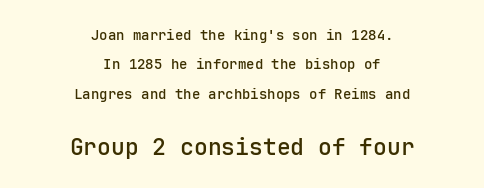
Q: Is the text italic (slanted)? A: No, it is upright.
Q: Is the text underlined? A: No.
Q: How is the paragraph aligned? A: Centered.
Q: Is the spacing between letters normal or unusually wide? A: Normal.
Q: Is the spacing between lines tight, normal or loose? A: Loose.
Q: Which block of text is set in a larger size, the first (top) or the second (bottom)? A: The second (bottom) one.
